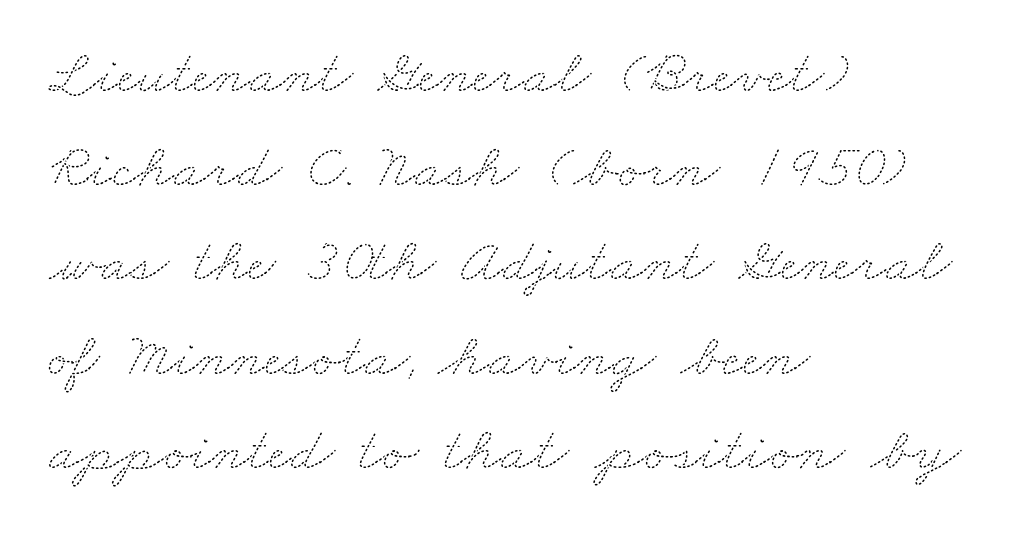
Nothing heavy about these letters — not bold at all. The glyphs are unaccompanied by any horizontal stroke below them. You could call the tracking neutral — neither tight nor loose. The rendering uses natural spacing where letterforms have individual widths.
